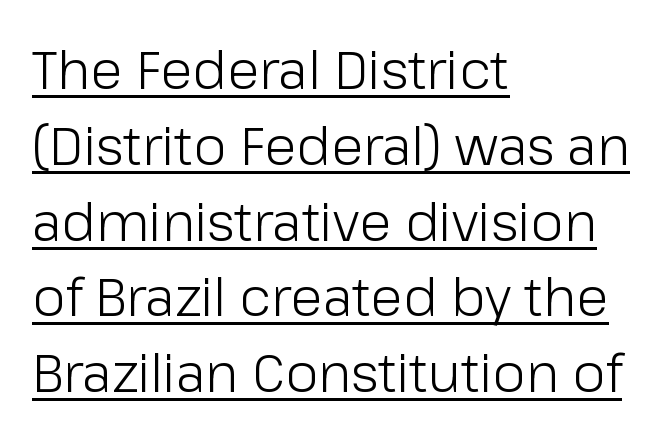
The image shows 53 px light sans-serif type, upright; set left-aligned, normal line spacing (1.43x), normal letter spacing, underlined; low stroke contrast and a medium x-height.
